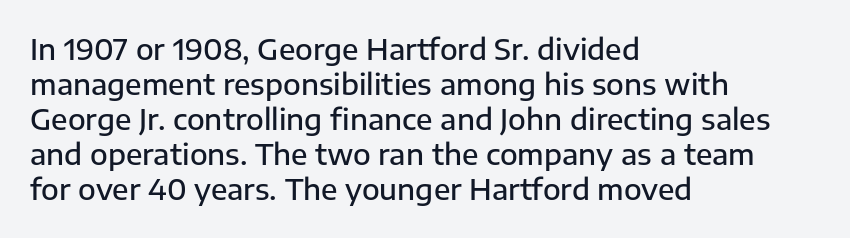
{"serif": "no", "italic": "no", "bold": "semi", "weight": "semibold", "width": "normal", "stroke_contrast": "low", "x_height": "medium", "monospaced": "no", "underline": "no", "align": "left", "line_spacing_ratio": 1.21, "letter_spacing": "normal", "letter_spacing_em": 0.0, "glyph_px": 29}
